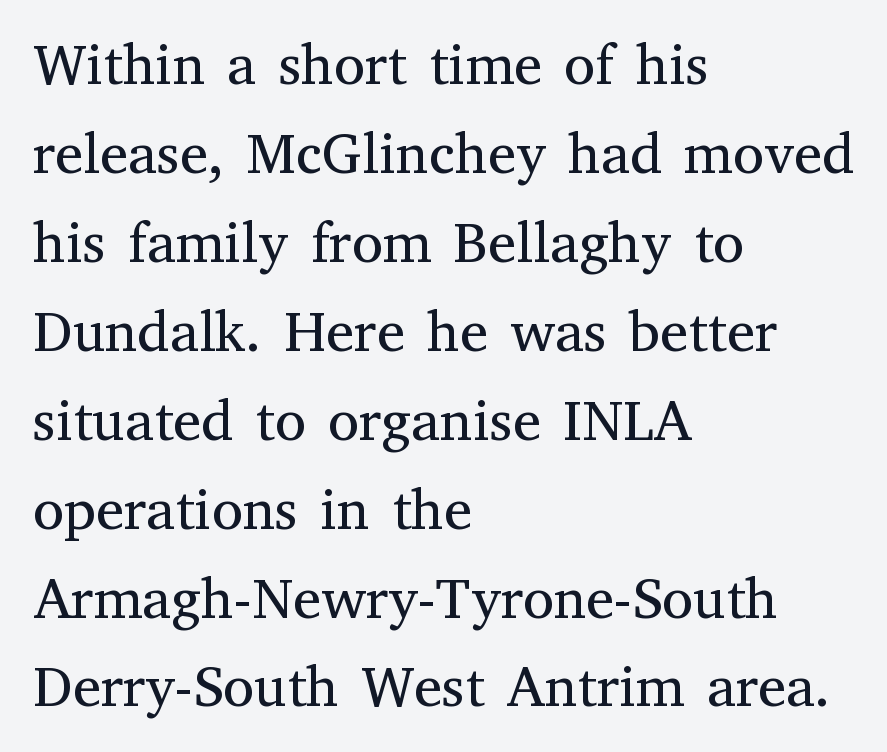
The image shows 57 px regular-weight serif type, upright; set left-aligned, normal line spacing (1.56x), normal letter spacing, not underlined; medium stroke contrast and a medium x-height.
